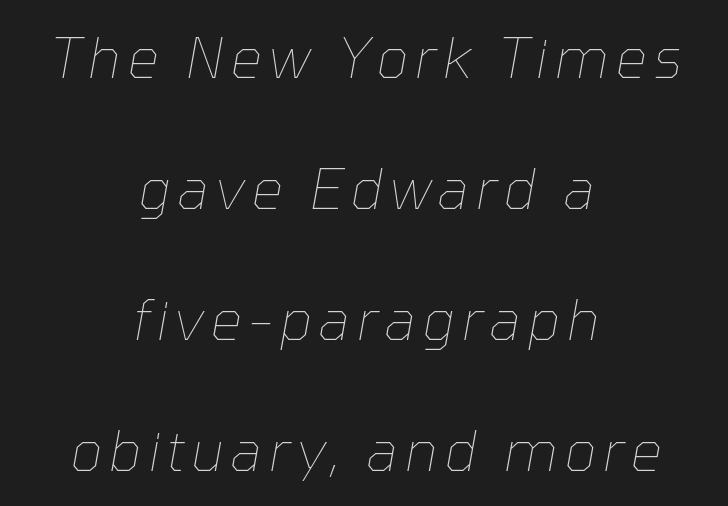
Note the varied advance widths — an 'i' is clearly narrower than an 'm'. If you folded the block vertically in half, each line would mirror itself in length. The weight tops out at a normal text grade. Decoration check: the copy has no underline.
